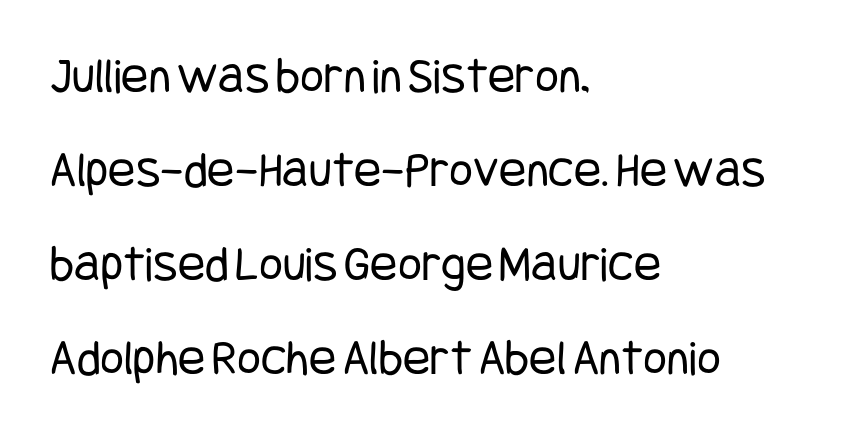
{"serif": "no", "italic": "no", "bold": "no", "weight": "regular", "width": "condensed", "stroke_contrast": "low", "x_height": "large", "underline": "no", "align": "left", "line_spacing_ratio": 1.84, "letter_spacing": "normal", "letter_spacing_em": 0.0, "glyph_px": 51}
